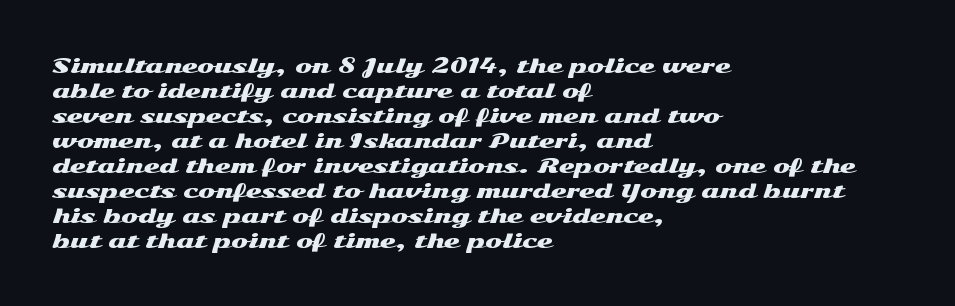
{"underline": "no", "align": "left", "line_spacing": "normal", "line_spacing_ratio": 1.25, "letter_spacing": "normal", "letter_spacing_em": 0.0, "glyph_px": 20}
